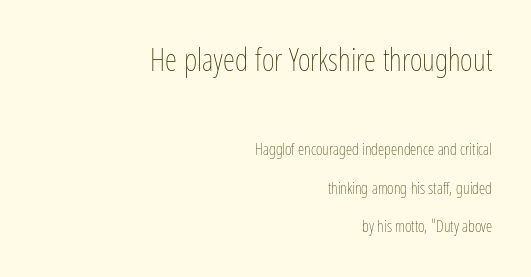
The image shows 31 px thin, condensed type, upright; set right-aligned, loose line spacing (2.4x), normal letter spacing, not underlined; the first (top) block is 1.94x larger; low stroke contrast and a medium x-height.
